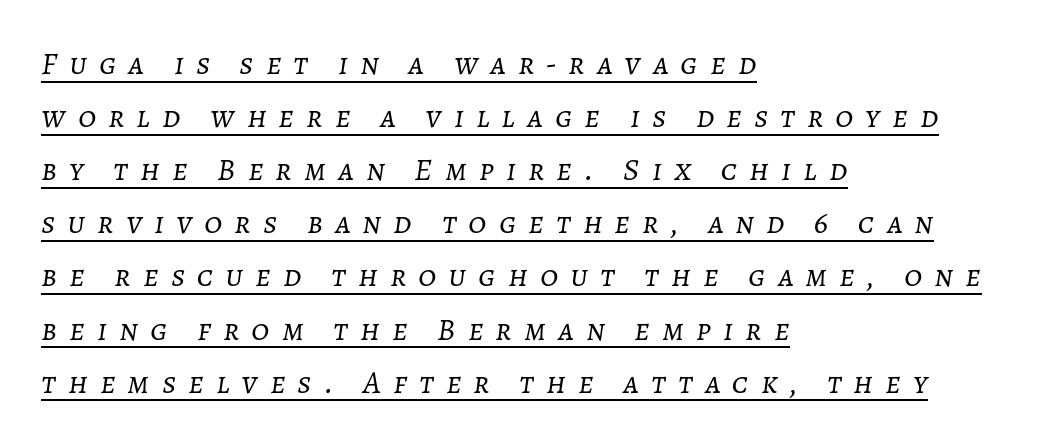
The image shows 32 px light type, italic (leaning right); set left-aligned, normal line spacing (1.66x), unusually wide letter spacing (+0.38 em), underlined; low stroke contrast and a medium x-height.
